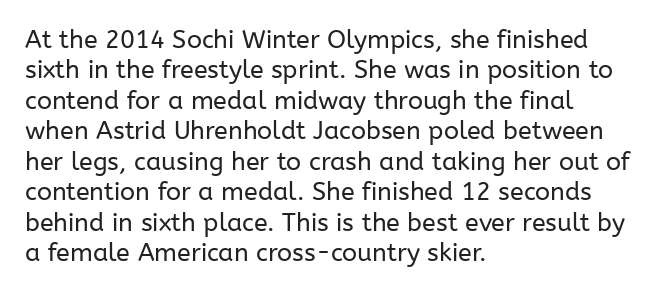
The image shows 25 px text type, upright; set left-aligned, line spacing 1.22x, normal letter spacing, not underlined.
